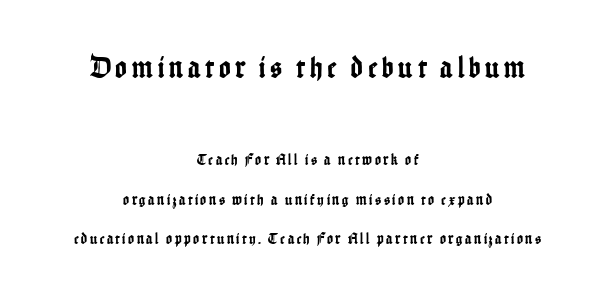
The image shows 31 px condensed sans-serif type, upright; set centered, loose line spacing (2.47x), not underlined; the first (top) block is 1.94x larger; low stroke contrast and a medium x-height.
